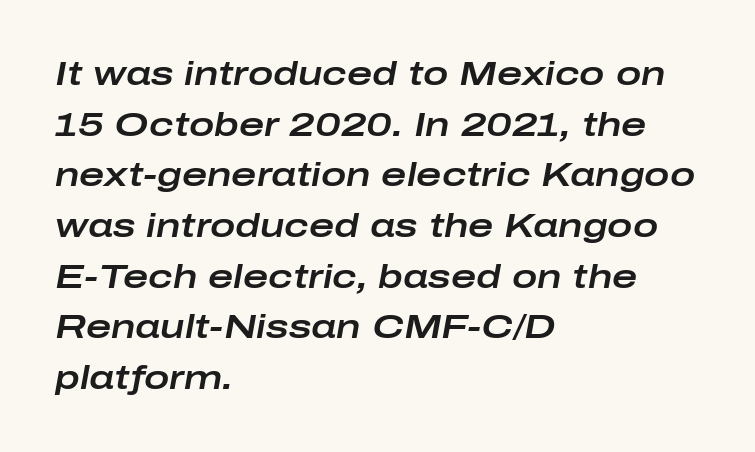
{"italic": "yes", "lean": "right", "slant_degrees": 10, "width": "wide", "stroke_contrast": "low", "x_height": "medium", "monospaced": "no", "underline": "no", "align": "left", "line_spacing": "normal", "line_spacing_ratio": 1.49, "letter_spacing": "normal", "letter_spacing_em": 0.0, "glyph_px": 34}
